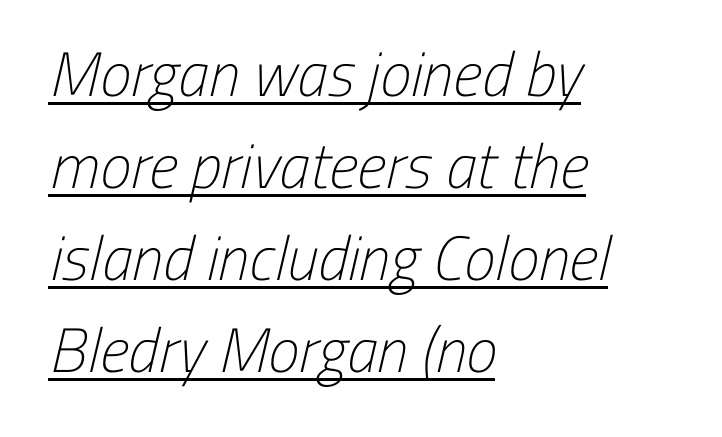
Q: Is the text bold? A: No.
Q: Is the typeface a serif or a sans-serif typeface? A: Sans-serif.
Q: Is the text underlined? A: Yes.
Q: How is the paragraph aligned? A: Left-aligned.
Q: Is the spacing between letters normal or unusually wide? A: Normal.
Q: Is the spacing between lines tight, normal or loose? A: Normal.
Q: Width (condensed, normal, or wide)? A: Condensed.
Q: Stroke contrast? A: Low.
Q: x-height? A: Medium.
Q: Monospaced? A: No.
